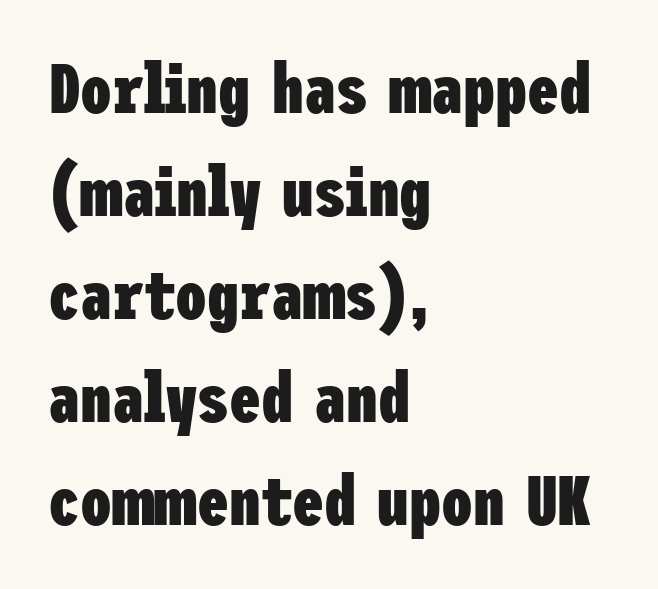
The image shows 71 px heavy, condensed sans-serif type, upright; set left-aligned, normal line spacing (1.45x), normal letter spacing, not underlined; low stroke contrast and a medium x-height.
